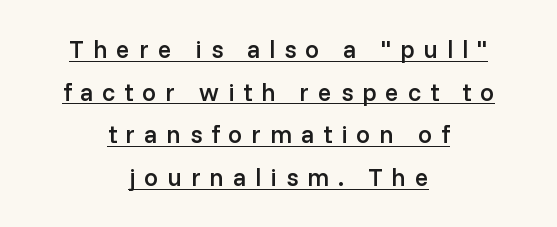
Q: Is the text bold? A: Semi-bold.
Q: Is the text italic (slanted)? A: No, it is upright.
Q: Is the text underlined? A: Yes.
Q: How is the paragraph aligned? A: Centered.
Q: Is the spacing between letters normal or unusually wide? A: Unusually wide.
